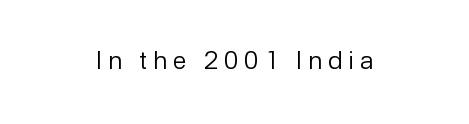
Someone cranked the tracking dial way up on this one. Words float on clear page, feet unadorned. Unlike italic type, these characters show no tilt at all. The rendering positions every line midway between the sides.
